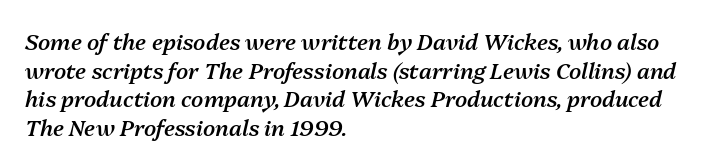
Q: Is the text bold? A: Semi-bold.
Q: Is the text italic (slanted)? A: Yes, it leans right by about 13 degrees.
Q: Is the text underlined? A: No.
Q: How is the paragraph aligned? A: Left-aligned.
Q: Is the spacing between letters normal or unusually wide? A: Normal.
Q: Is the spacing between lines tight, normal or loose? A: Normal.
